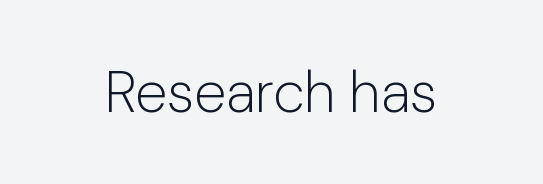
Q: Is the text bold? A: No.
Q: Is the text italic (slanted)? A: No, it is upright.
Q: Is the typeface a serif or a sans-serif typeface? A: Sans-serif.
Q: Is the text underlined? A: No.
Q: Is the spacing between letters normal or unusually wide? A: Normal.
Q: Width (condensed, normal, or wide)? A: Normal.
Q: Stroke contrast? A: Low.
Q: x-height? A: Medium.
Q: Monospaced? A: No.
